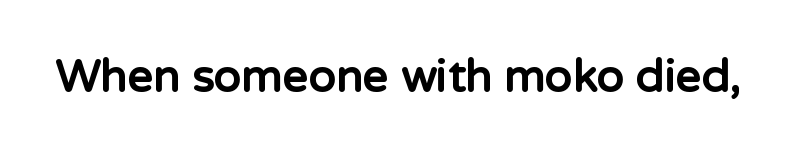
Q: Is the text bold? A: Yes.
Q: Is the text italic (slanted)? A: No, it is upright.
Q: Is the typeface a serif or a sans-serif typeface? A: Sans-serif.
Q: Is the text underlined? A: No.
Q: Is the spacing between letters normal or unusually wide? A: Normal.
Q: Width (condensed, normal, or wide)? A: Normal.
Q: Stroke contrast? A: Low.
Q: x-height? A: Medium.
Q: Monospaced? A: No.
